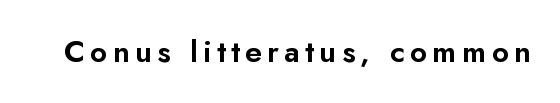
Q: Is the text italic (slanted)? A: No, it is upright.
Q: Is the typeface a serif or a sans-serif typeface? A: Sans-serif.
Q: Is the text underlined? A: No.
Q: Width (condensed, normal, or wide)? A: Normal.
Q: Stroke contrast? A: Low.
Q: x-height? A: Small.
Q: Monospaced? A: No.
